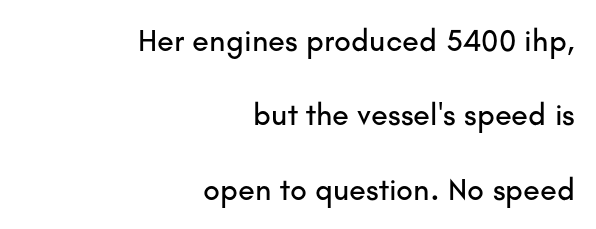
Line spacing here is loose. Ordinary non-slanted type is in use. Proportional: the letters do not fall into vertical columns. Horizontally, the lines are justified to the trailing edge only.
